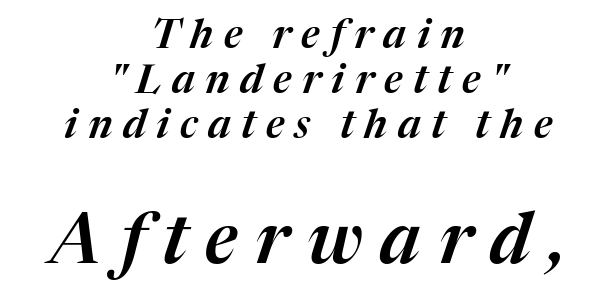
Q: Is the text italic (slanted)? A: Yes, it leans right by about 17 degrees.
Q: Is the text underlined? A: No.
Q: How is the paragraph aligned? A: Centered.
Q: Is the spacing between letters normal or unusually wide? A: Unusually wide.
Q: Is the spacing between lines tight, normal or loose? A: Tight.
Q: Which block of text is set in a larger size, the first (top) or the second (bottom)? A: The second (bottom) one.
Q: Width (condensed, normal, or wide)? A: Normal.
Q: Stroke contrast? A: Medium.
Q: x-height? A: Medium.
Q: Monospaced? A: No.
